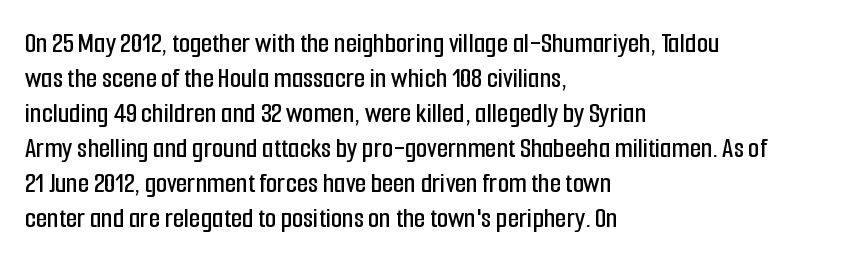
{"serif": "no", "italic": "no", "width": "condensed", "stroke_contrast": "low", "x_height": "medium", "monospaced": "no", "underline": "no", "align": "left", "line_spacing_ratio": 1.21, "letter_spacing": "normal", "letter_spacing_em": 0.0, "glyph_px": 29}
